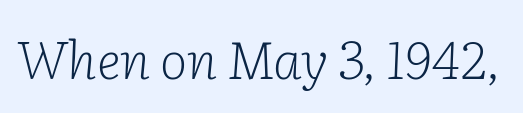
Think of a printed novel: that variable character pitch is what you see here. Is this a heavy cut? Hardly; it is regular or lighter. Bare-footed words on every line. The font family rendered here belongs to the serif group.
